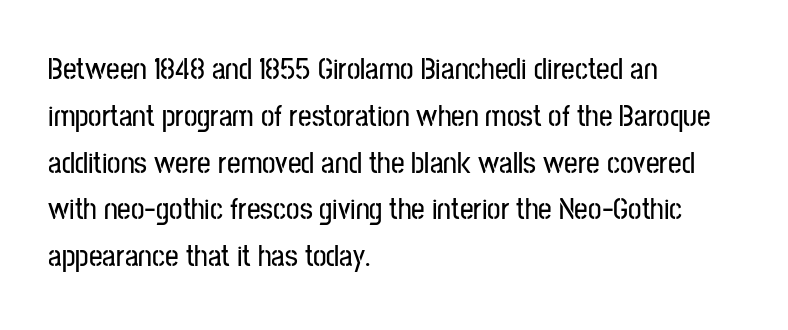
Q: Is the text italic (slanted)? A: No, it is upright.
Q: Is the typeface a serif or a sans-serif typeface? A: Sans-serif.
Q: Is the text underlined? A: No.
Q: How is the paragraph aligned? A: Left-aligned.
Q: Is the spacing between letters normal or unusually wide? A: Normal.
Q: Is the spacing between lines tight, normal or loose? A: Normal.
Q: Width (condensed, normal, or wide)? A: Condensed.
Q: Stroke contrast? A: Low.
Q: x-height? A: Medium.
Q: Monospaced? A: No.
